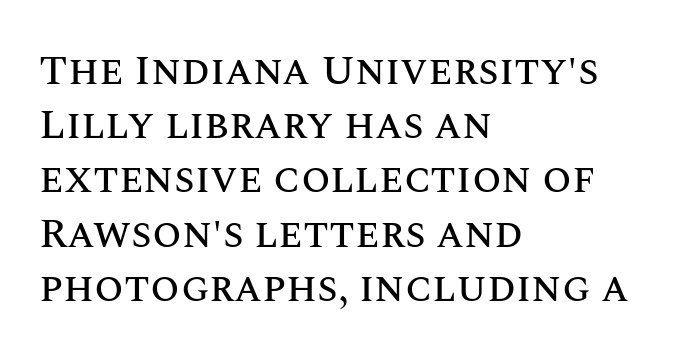
The image shows 42 px text type, upright; set left-aligned, normal line spacing (1.29x), normal letter spacing, not underlined; medium stroke contrast and a large x-height.
